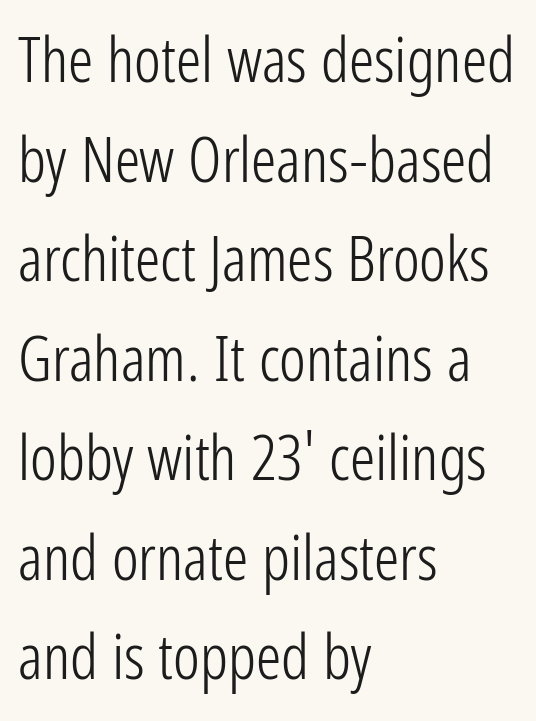
{"serif": "no", "italic": "no", "bold": "no", "weight": "light", "width": "condensed", "stroke_contrast": "low", "x_height": "medium", "monospaced": "no", "underline": "no", "align": "left", "line_spacing": "normal", "line_spacing_ratio": 1.58, "letter_spacing": "normal", "letter_spacing_em": 0.0, "glyph_px": 63}
